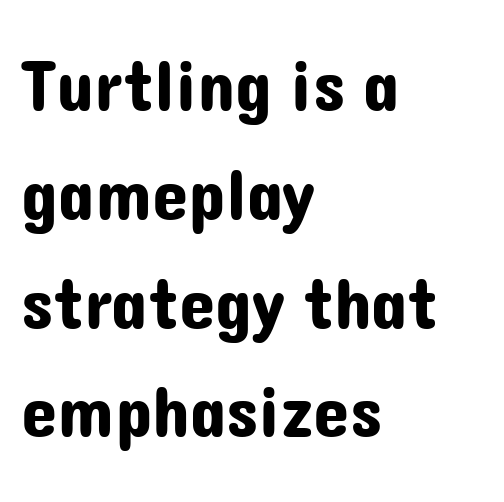
This rendering uses left alignment, leaving the right contour irregular. Regarding serifs, this sample does without them. This sample uses plain, unmodified letter spacing. Beneath every word, the page is bare. The letters advance in unequal steps, a hallmark of proportional type. Does the leading feel generous? No, just average.
